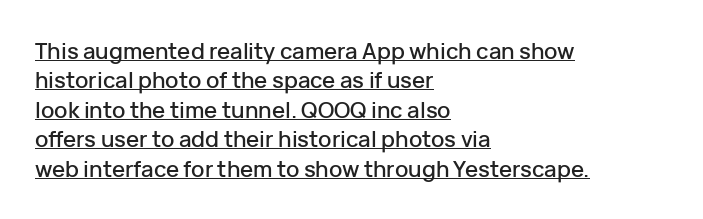
{"italic": "no", "underline": "yes", "align": "left", "line_spacing": "normal", "line_spacing_ratio": 1.34, "letter_spacing": "normal", "letter_spacing_em": 0.0, "glyph_px": 22}
